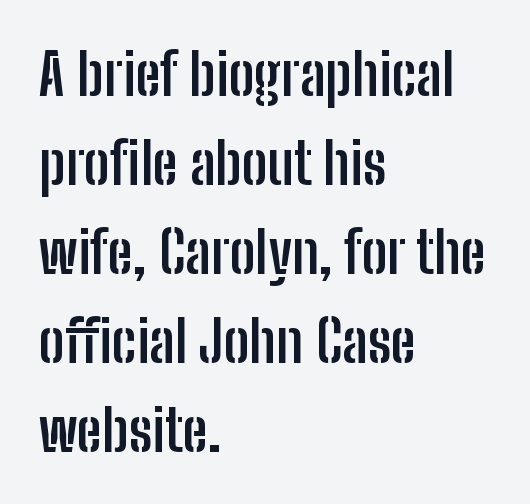
Q: Is the text bold? A: Yes.
Q: Is the text italic (slanted)? A: No, it is upright.
Q: Is the typeface a serif or a sans-serif typeface? A: Sans-serif.
Q: Is the text underlined? A: No.
Q: How is the paragraph aligned? A: Left-aligned.
Q: Is the spacing between letters normal or unusually wide? A: Normal.
Q: Is the spacing between lines tight, normal or loose? A: Normal.
Q: Width (condensed, normal, or wide)? A: Condensed.
Q: Stroke contrast? A: Low.
Q: x-height? A: Medium.
Q: Monospaced? A: No.
